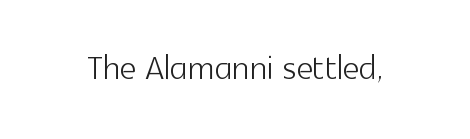
The font sits on the lighter half of the weight spectrum, regular included. In terms of letterspacing, this is plain default setting. Note: no serifs on the glyphs. Looks like regular typesetting: each glyph gets only the width it needs.
